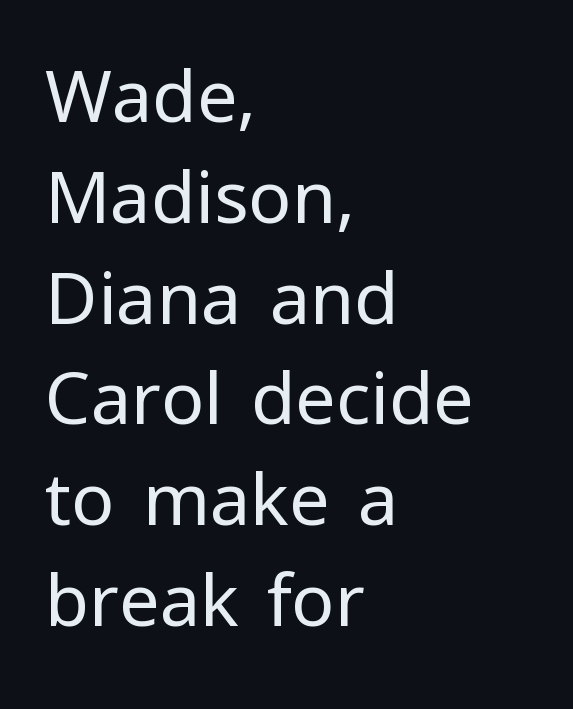
Note the varied advance widths — an 'i' is clearly narrower than an 'm'. Notice how the passage keeps a crisp vertical edge on the left only. Students, observe: this is what conventionally led text looks like. Has an underline been added? It has not.
